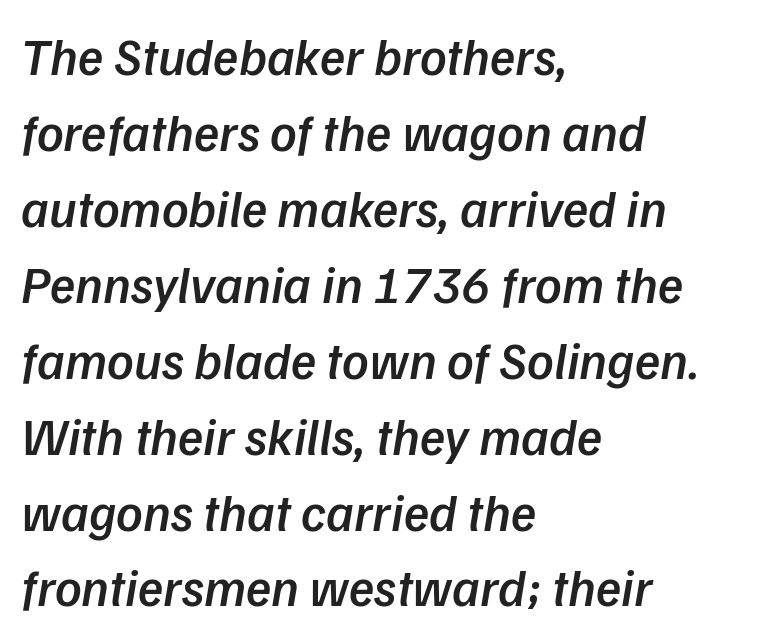
The image shows 52 px semibold sans-serif type; set left-aligned, normal line spacing (1.46x), normal letter spacing, not underlined; low stroke contrast and a medium x-height.
